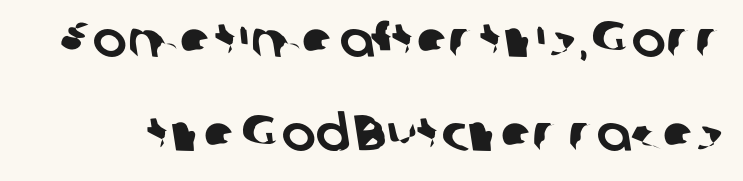
The rendering keeps characters at their native spacing. I'd call this a sans setting — the letters go barefoot. Each letter keeps its own natural width here, so spacing adapts to shape. Lines of text with bare space underneath.
